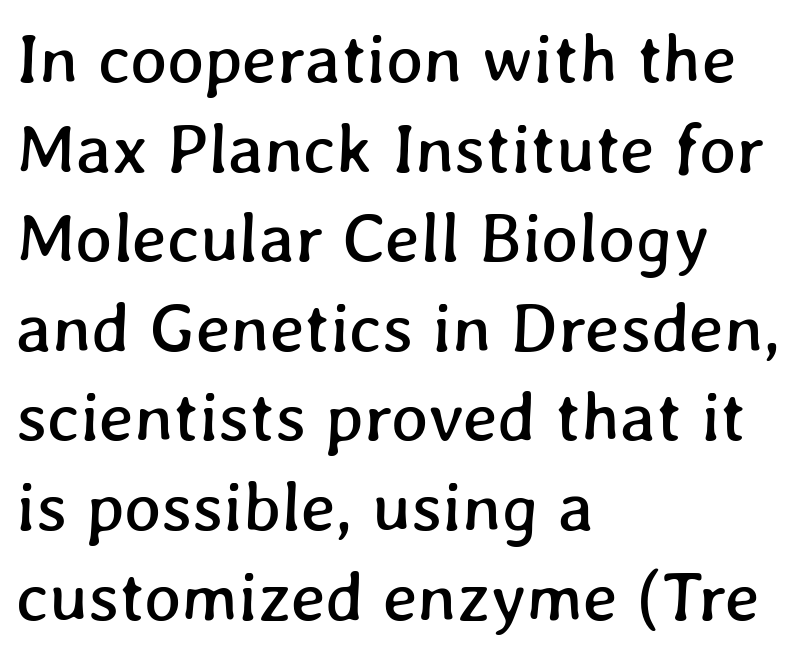
These lines are rendered in a variable-pitch font. A student would call this left alignment; a typographer would say flush left, rag right. Just letters on the line, the space beneath them empty. Vertically, the passage feels balanced, rows spaced as you'd expect. Nothing unusual about the tracking: characters are spaced as the font intends.
